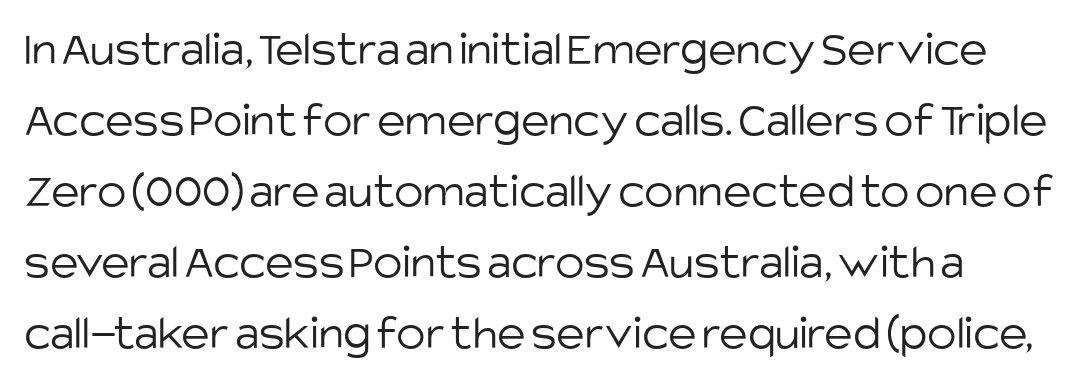
{"serif": "no", "italic": "no", "bold": "no", "weight": "light", "width": "normal", "stroke_contrast": "low", "x_height": "large", "monospaced": "no", "underline": "no", "line_spacing": "normal", "line_spacing_ratio": 1.45, "letter_spacing": "normal", "letter_spacing_em": 0.0, "glyph_px": 49}
